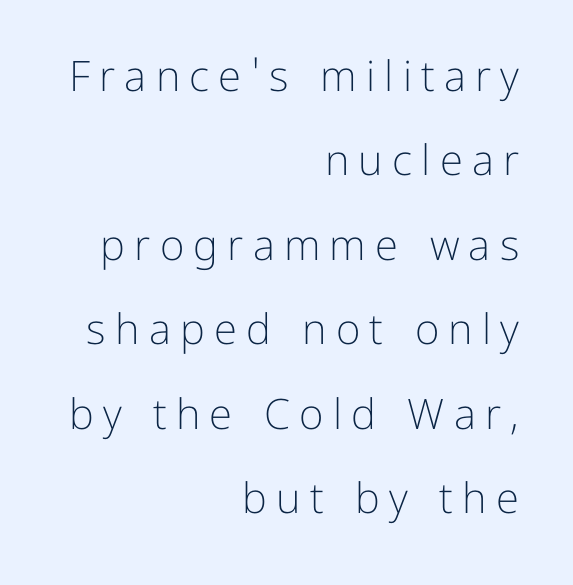
{"serif": "no", "italic": "no", "bold": "no", "weight": "light", "width": "normal", "stroke_contrast": "low", "x_height": "medium", "monospaced": "no", "underline": "no", "align": "right", "line_spacing": "loose", "line_spacing_ratio": 2.01, "letter_spacing": "wide", "letter_spacing_em": 0.22, "glyph_px": 42}
